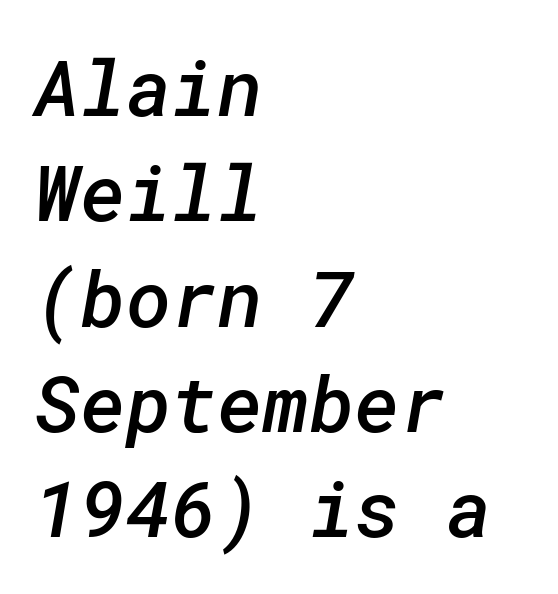
Underlining? Definitely not there. Caption: standard tracking, unaltered. The rag falls on the right side of this text block. Font category for this specimen: sans-serif.
